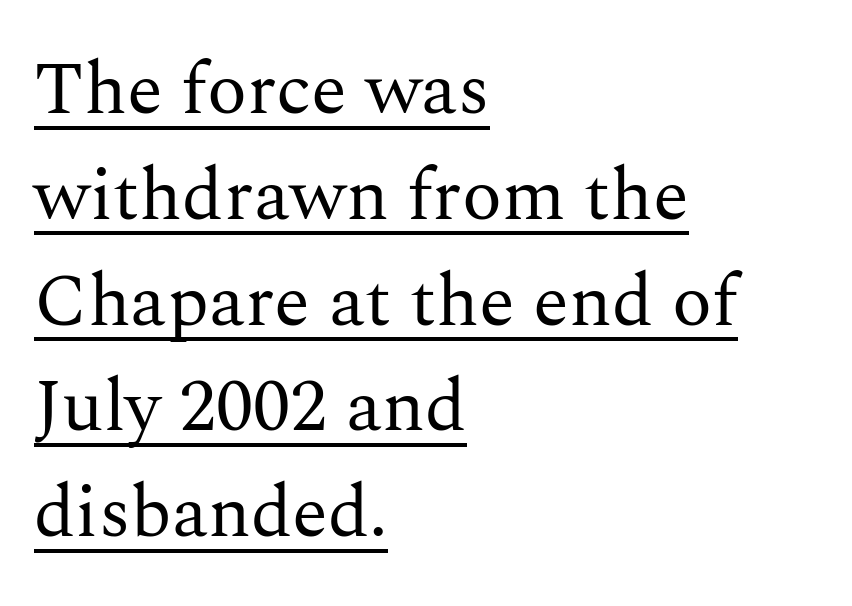
The rendering shows small feet on the letterforms — a serif design. The letters sit at their default tracking, neither squeezed nor spread. The designer left line spacing at the default. The string is rendered with underlining switched on. These lines were composed using upright roman letters. Is this a fixed-width face? No — the glyphs have proportional, varying widths.
